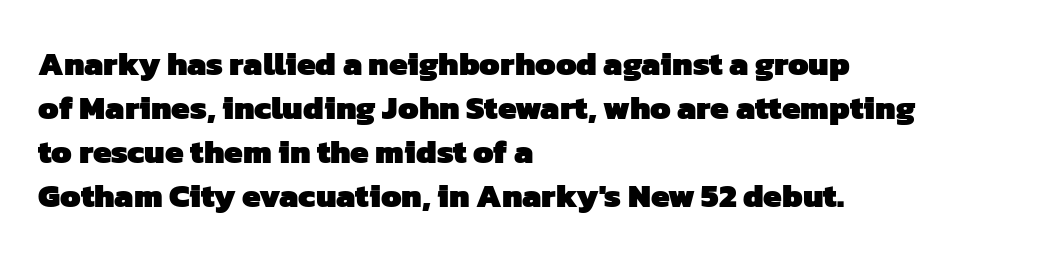
Q: Is the text bold? A: Yes.
Q: Is the typeface a serif or a sans-serif typeface? A: Sans-serif.
Q: Is the text underlined? A: No.
Q: How is the paragraph aligned? A: Left-aligned.
Q: Is the spacing between letters normal or unusually wide? A: Normal.
Q: Is the spacing between lines tight, normal or loose? A: Normal.
Q: Width (condensed, normal, or wide)? A: Normal.
Q: Stroke contrast? A: Low.
Q: x-height? A: Medium.
Q: Monospaced? A: No.
